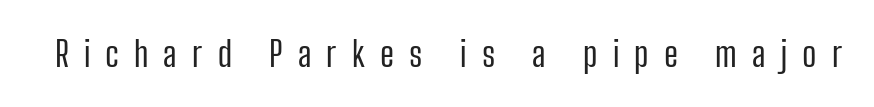
Is the stroke heavy? The answer is a plain regular-or-lighter. You could only call the tracking loose — the letters float apart. The rendering uses natural spacing where letterforms have individual widths. Descenders are the only things crossing below the line. The rendering shows plain stroke endings on the letterforms — a sans-serif design.
